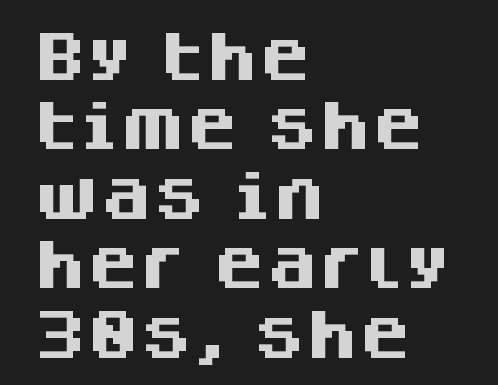
{"serif": "no", "italic": "no", "bold": "yes", "weight": "heavy", "width": "normal", "stroke_contrast": "medium", "x_height": "large", "monospaced": "no", "underline": "no", "align": "left", "line_spacing": "normal", "line_spacing_ratio": 1.31, "letter_spacing": "normal", "letter_spacing_em": 0.0, "glyph_px": 53}
